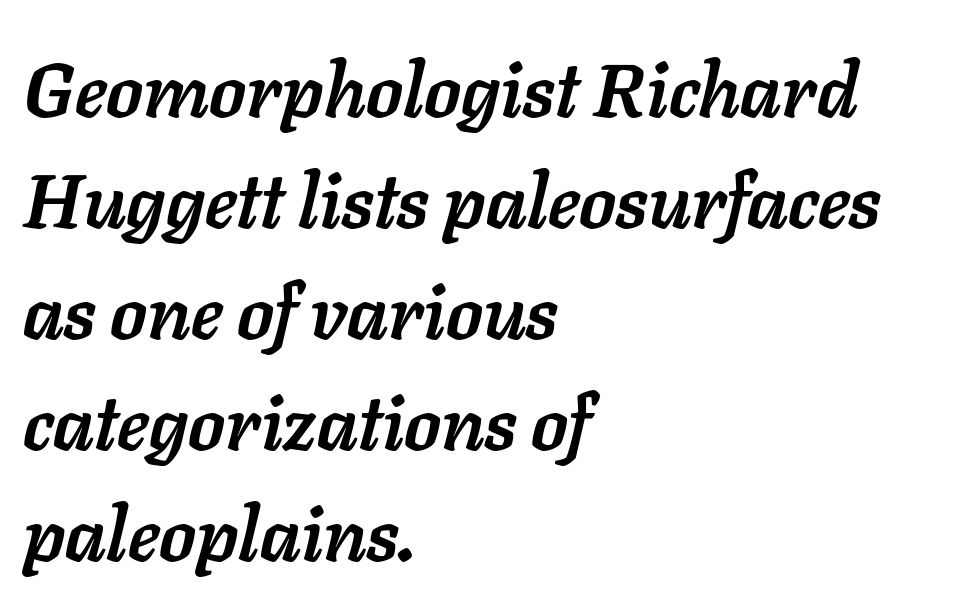
{"italic": "yes", "lean": "right", "slant_degrees": 11, "bold": "yes", "weight": "semibold", "width": "normal", "stroke_contrast": "low", "x_height": "medium", "monospaced": "no", "underline": "no", "align": "left", "line_spacing": "normal", "line_spacing_ratio": 1.48, "letter_spacing": "normal", "letter_spacing_em": 0.0, "glyph_px": 75}
